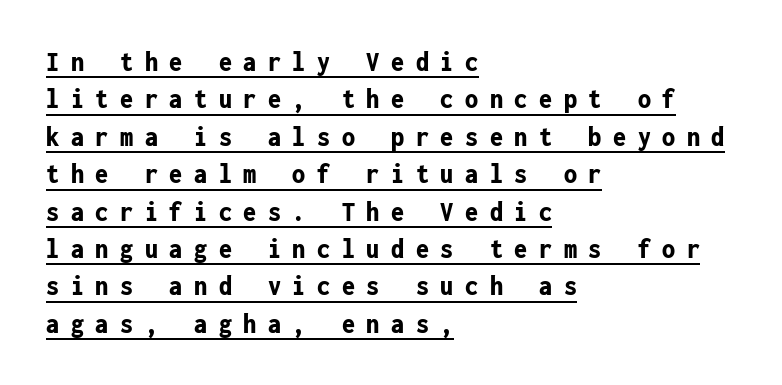
The image shows 29 px bold, condensed sans-serif type, upright, monospaced; set left-aligned, normal line spacing (1.29x), unusually wide letter spacing (+0.4 em), underlined; low stroke contrast and a medium x-height.
